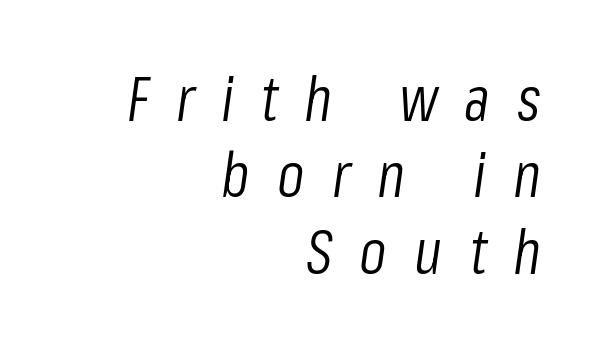
Looks like regular typesetting: each glyph gets only the width it needs. Typeset ragged left — the right edge is the straight one. Ink coverage per letter is moderate at most. Between one letter and the next there's a generous, obvious gap. Underlining? Definitely not there. Does the lettering tilt? It does — this is italic.
